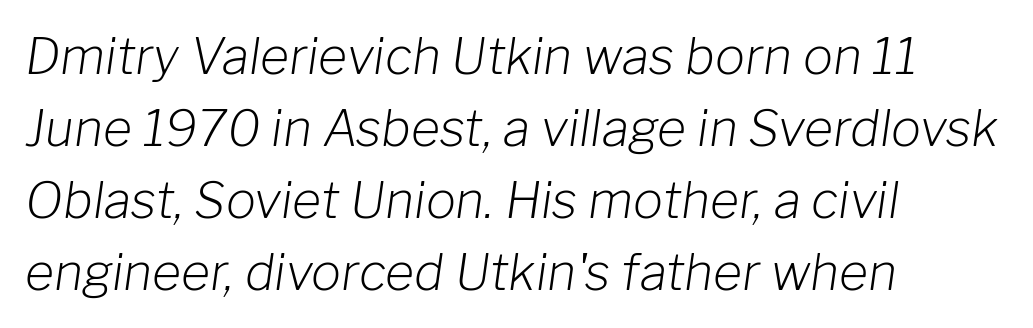
Words appear dense and cohesive because spacing is normal. Note the varied advance widths — an 'i' is clearly narrower than an 'm'. Unmarked baselines from the first word to the last. The passage shown is not bold in any degree. Each line starts at the same left margin while the right side varies. The typography opts for an oblique posture over an upright one.
